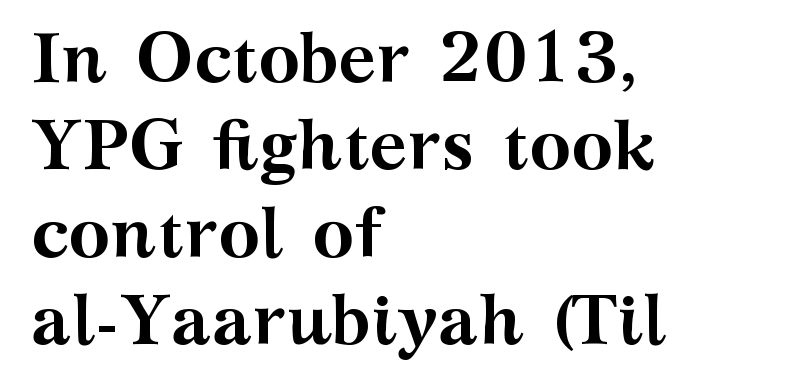
{"serif": "yes", "italic": "no", "bold": "yes", "weight": "semibold", "width": "wide", "stroke_contrast": "medium", "x_height": "medium", "monospaced": "no", "underline": "no", "align": "left", "line_spacing_ratio": 1.23, "letter_spacing": "normal", "letter_spacing_em": 0.0, "glyph_px": 71}
